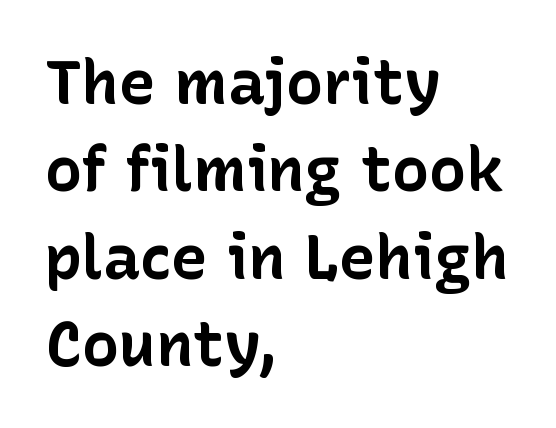
Q: Is the text bold? A: Yes.
Q: Is the text italic (slanted)? A: No, it is upright.
Q: Is the typeface a serif or a sans-serif typeface? A: Sans-serif.
Q: Is the text underlined? A: No.
Q: How is the paragraph aligned? A: Left-aligned.
Q: Is the spacing between letters normal or unusually wide? A: Normal.
Q: Is the spacing between lines tight, normal or loose? A: Normal.
Q: Width (condensed, normal, or wide)? A: Normal.
Q: Stroke contrast? A: Low.
Q: x-height? A: Medium.
Q: Monospaced? A: No.
